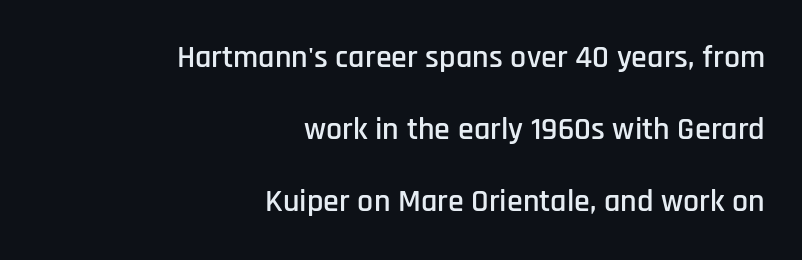
Q: Is the text italic (slanted)? A: No, it is upright.
Q: Is the typeface a serif or a sans-serif typeface? A: Sans-serif.
Q: Is the text underlined? A: No.
Q: How is the paragraph aligned? A: Right-aligned.
Q: Is the spacing between letters normal or unusually wide? A: Normal.
Q: Is the spacing between lines tight, normal or loose? A: Loose.
Q: Width (condensed, normal, or wide)? A: Condensed.
Q: Stroke contrast? A: Low.
Q: x-height? A: Large.
Q: Monospaced? A: No.
